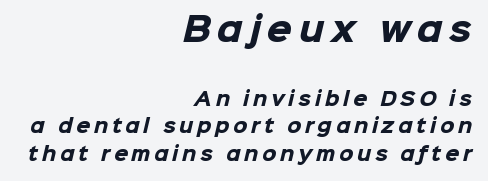
The image shows 32 px heavy sans-serif type; set right-aligned, normal line spacing (1.53x), unusually wide letter spacing (+0.21 em), not underlined; the first (top) block is 1.78x larger; low stroke contrast and a medium x-height.
